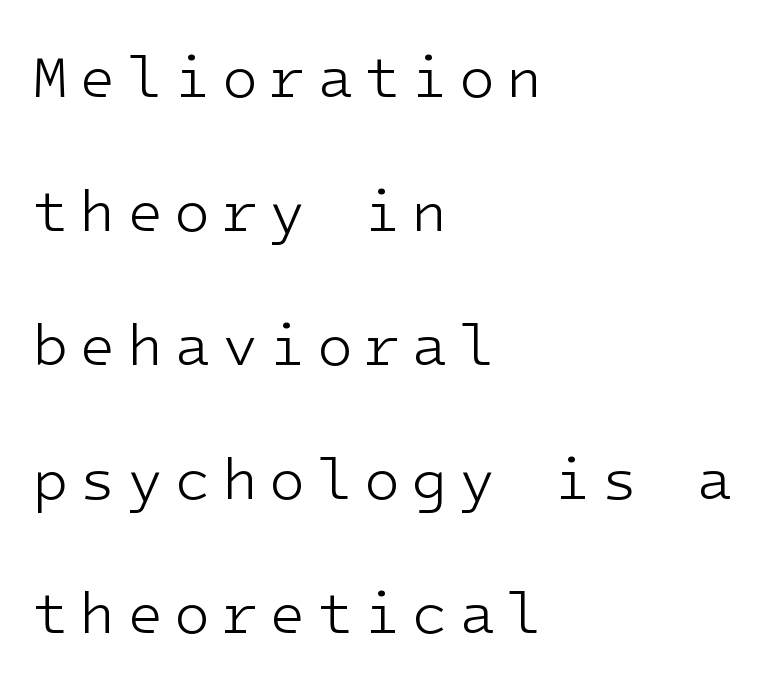
Q: Is the text bold? A: No.
Q: Is the text italic (slanted)? A: No, it is upright.
Q: Is the typeface a serif or a sans-serif typeface? A: Sans-serif.
Q: Is the text underlined? A: No.
Q: How is the paragraph aligned? A: Left-aligned.
Q: Is the spacing between lines tight, normal or loose? A: Loose.
Q: Width (condensed, normal, or wide)? A: Normal.
Q: Stroke contrast? A: Low.
Q: x-height? A: Medium.
